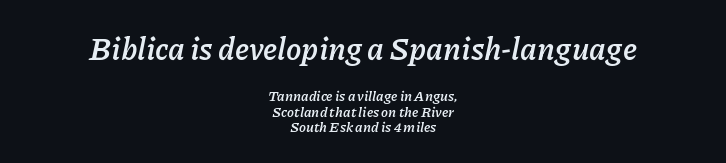
{"italic": "yes", "lean": "right", "slant_degrees": 11, "bold": "yes", "weight": "semibold", "width": "normal", "stroke_contrast": "low", "x_height": "medium", "monospaced": "no", "underline": "no", "align": "center", "line_spacing": "tight", "line_spacing_ratio": 1.13, "letter_spacing": "normal", "letter_spacing_em": 0.0, "larger_block": "first", "size_ratio": 2.21, "glyph_px": 31}
